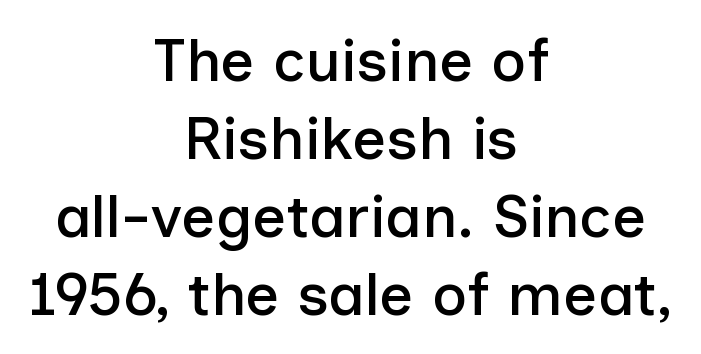
{"serif": "no", "italic": "no", "width": "normal", "stroke_contrast": "low", "x_height": "medium", "monospaced": "no", "underline": "no", "align": "center", "line_spacing": "normal", "line_spacing_ratio": 1.3, "letter_spacing": "normal", "letter_spacing_em": 0.0, "glyph_px": 60}
